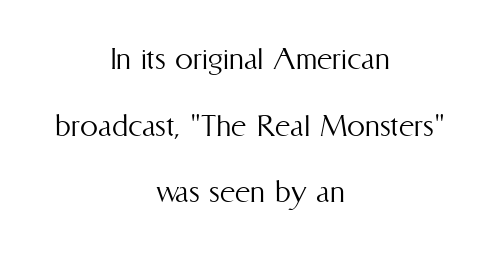
The image shows 36 px light, condensed type, upright; set centered, line spacing 1.85x, normal letter spacing, not underlined; medium stroke contrast and a medium x-height.
